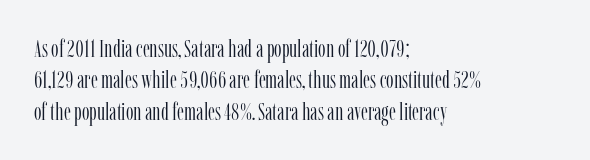
The image shows 24 px text type, upright; set left-aligned, normal line spacing (1.31x), normal letter spacing, not underlined.
